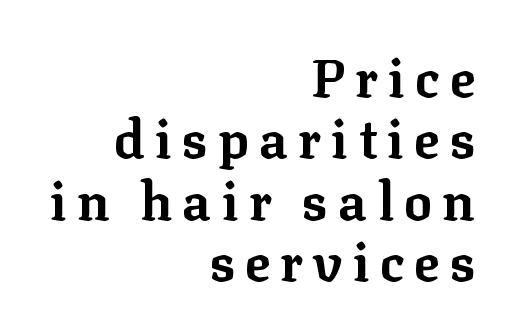
{"serif": "yes", "italic": "no", "bold": "yes", "weight": "bold", "width": "normal", "stroke_contrast": "low", "x_height": "medium", "monospaced": "no", "underline": "no", "align": "right", "line_spacing_ratio": 1.16, "glyph_px": 53}
